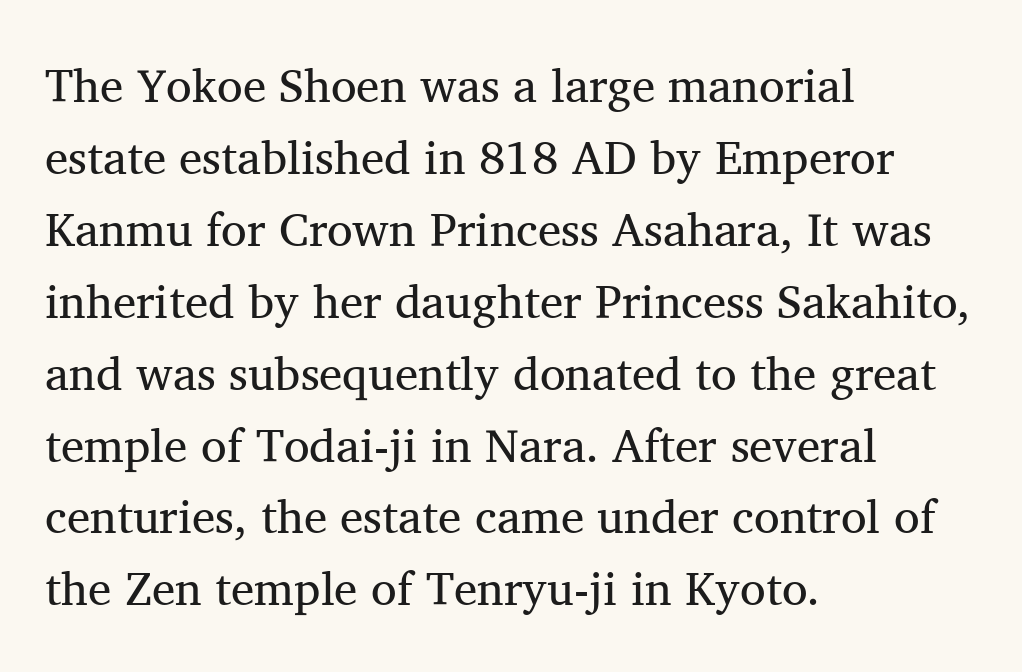
Q: Is the text bold? A: No.
Q: Is the text italic (slanted)? A: No, it is upright.
Q: Is the typeface a serif or a sans-serif typeface? A: Serif.
Q: Is the text underlined? A: No.
Q: How is the paragraph aligned? A: Left-aligned.
Q: Is the spacing between letters normal or unusually wide? A: Normal.
Q: Is the spacing between lines tight, normal or loose? A: Normal.
Q: Width (condensed, normal, or wide)? A: Normal.
Q: Stroke contrast? A: Medium.
Q: x-height? A: Medium.
Q: Monospaced? A: No.
